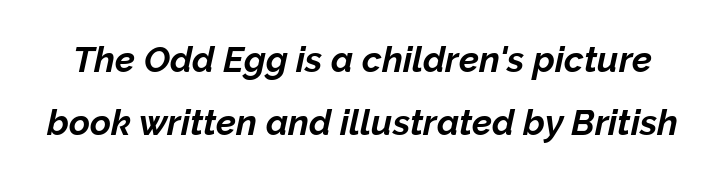
Q: Is the text bold? A: Yes.
Q: Is the text italic (slanted)? A: Yes, it leans right by about 12 degrees.
Q: Is the text underlined? A: No.
Q: Is the spacing between letters normal or unusually wide? A: Normal.
Q: Width (condensed, normal, or wide)? A: Normal.
Q: Stroke contrast? A: Low.
Q: x-height? A: Medium.
Q: Monospaced? A: No.
